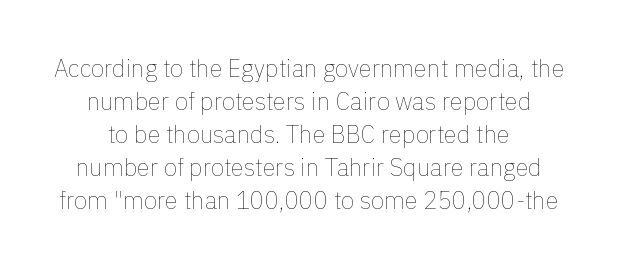
{"italic": "no", "bold": "no", "underline": "no", "line_spacing": "normal", "line_spacing_ratio": 1.37, "letter_spacing": "normal", "letter_spacing_em": 0.0, "glyph_px": 24}
